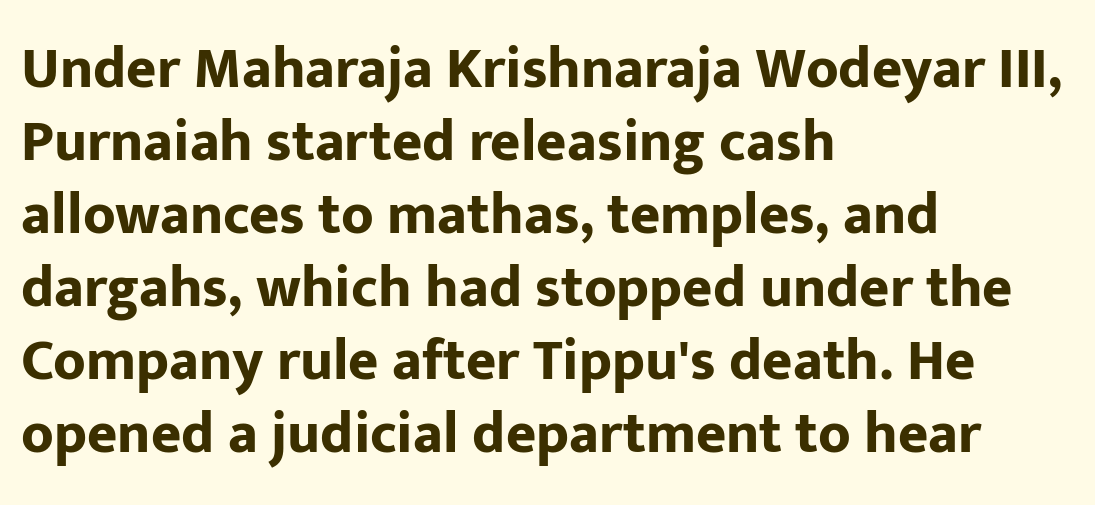
{"serif": "no", "italic": "no", "bold": "yes", "weight": "bold", "width": "normal", "stroke_contrast": "low", "x_height": "medium", "monospaced": "no", "underline": "no", "align": "left", "line_spacing": "normal", "line_spacing_ratio": 1.26, "letter_spacing": "normal", "letter_spacing_em": 0.0, "glyph_px": 58}
